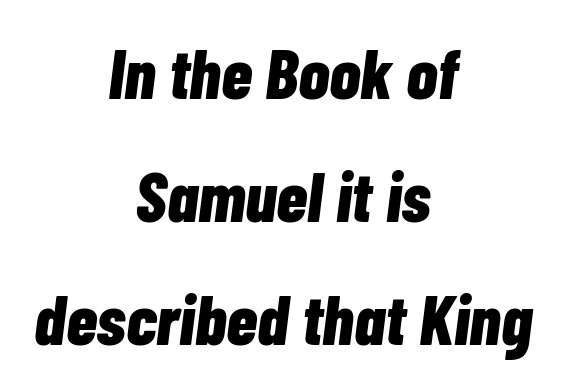
Q: Is the text bold? A: Yes.
Q: Is the text italic (slanted)? A: Yes, it leans right by about 7 degrees.
Q: Is the text underlined? A: No.
Q: How is the paragraph aligned? A: Centered.
Q: Is the spacing between letters normal or unusually wide? A: Normal.
Q: Width (condensed, normal, or wide)? A: Condensed.
Q: Stroke contrast? A: Low.
Q: x-height? A: Medium.
Q: Monospaced? A: No.
